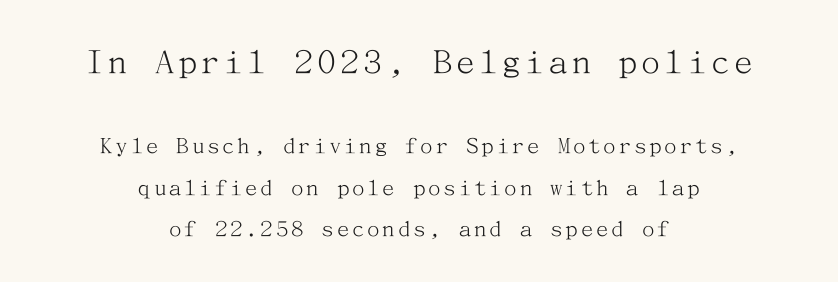
{"serif": "yes", "italic": "no", "bold": "no", "weight": "light", "width": "normal", "stroke_contrast": "medium", "x_height": "medium", "underline": "no", "align": "center", "line_spacing": "normal", "line_spacing_ratio": 1.66, "larger_block": "first", "size_ratio": 1.52, "glyph_px": 38}
